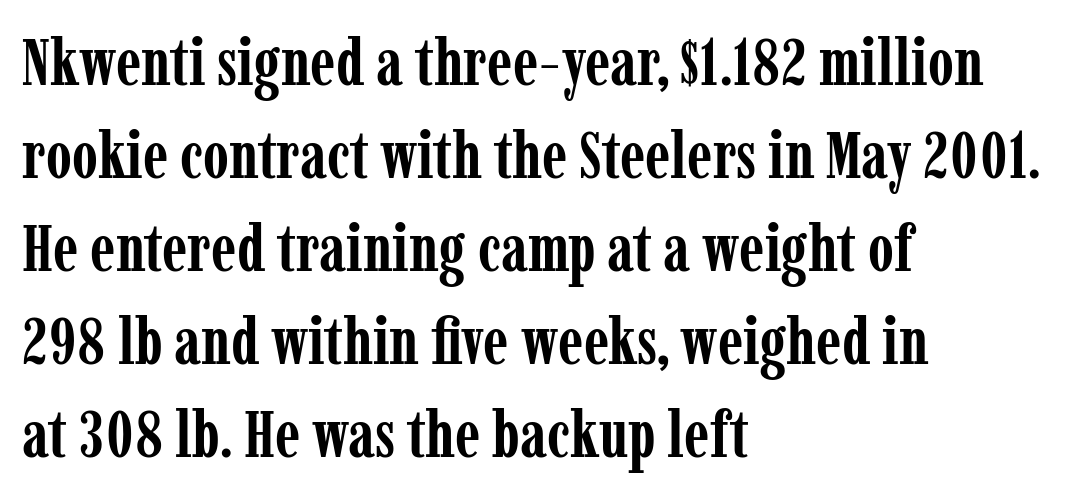
Evenly set lines give the paragraph a standard silhouette. Alignment: flush left. Thick stems and heavy bowls — unmistakably bold. Spacing between characters is what you'd get straight out of the box.
